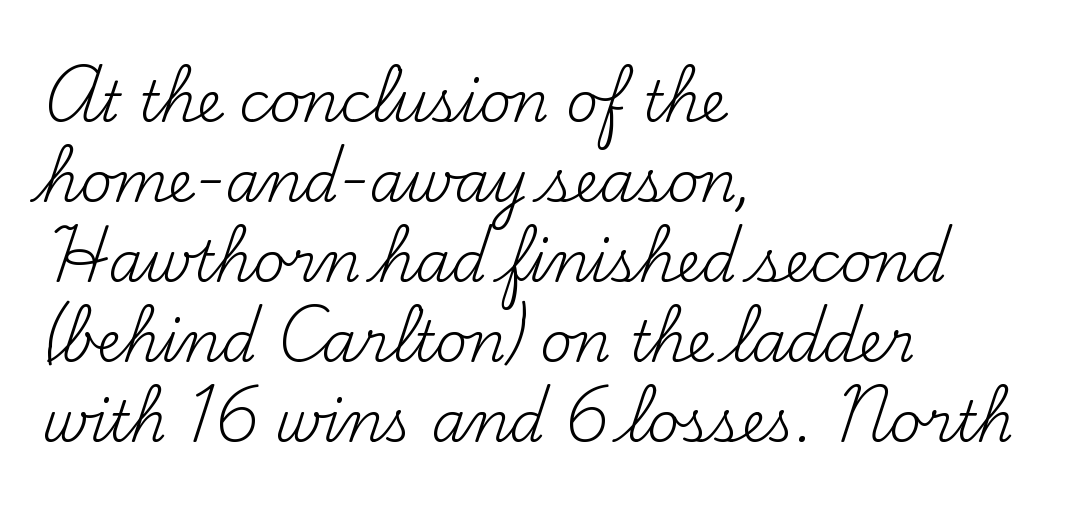
{"serif": "yes", "bold": "no", "weight": "regular", "width": "normal", "stroke_contrast": "medium", "x_height": "small", "monospaced": "no", "underline": "no", "align": "left", "line_spacing": "normal", "line_spacing_ratio": 1.43, "letter_spacing": "normal", "letter_spacing_em": 0.0, "glyph_px": 56}
